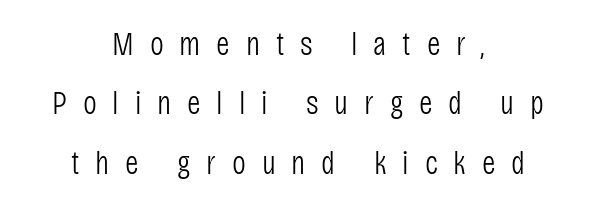
Q: Is the text bold? A: No.
Q: Is the text italic (slanted)? A: No, it is upright.
Q: Is the typeface a serif or a sans-serif typeface? A: Sans-serif.
Q: Is the text underlined? A: No.
Q: How is the paragraph aligned? A: Centered.
Q: Is the spacing between letters normal or unusually wide? A: Unusually wide.
Q: Width (condensed, normal, or wide)? A: Condensed.
Q: Stroke contrast? A: Low.
Q: x-height? A: Large.
Q: Monospaced? A: No.
